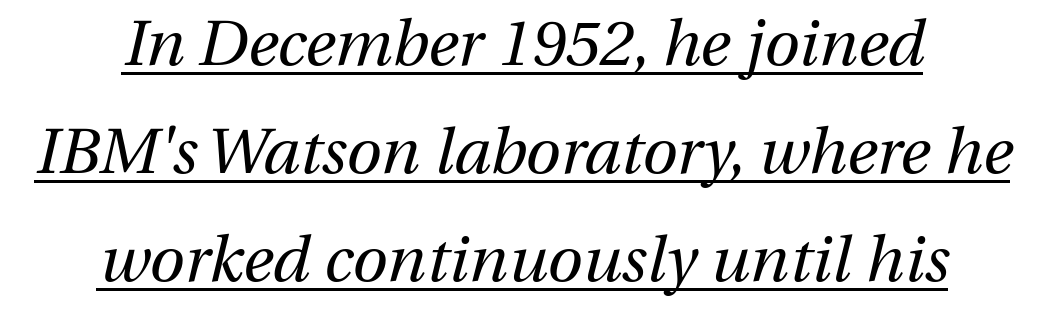
{"italic": "yes", "lean": "right", "slant_degrees": 13, "bold": "no", "weight": "regular", "width": "normal", "stroke_contrast": "medium", "x_height": "medium", "monospaced": "no", "underline": "yes", "align": "center", "line_spacing": "normal", "line_spacing_ratio": 1.69, "letter_spacing": "normal", "letter_spacing_em": 0.0, "glyph_px": 64}
